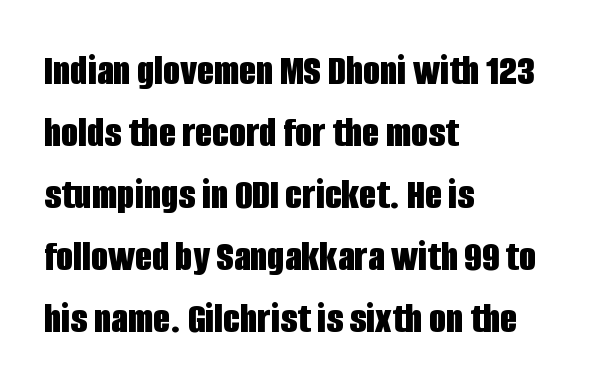
Q: Is the text bold? A: Yes.
Q: Is the text italic (slanted)? A: No, it is upright.
Q: Is the typeface a serif or a sans-serif typeface? A: Sans-serif.
Q: Is the text underlined? A: No.
Q: How is the paragraph aligned? A: Left-aligned.
Q: Is the spacing between letters normal or unusually wide? A: Normal.
Q: Is the spacing between lines tight, normal or loose? A: Normal.
Q: Width (condensed, normal, or wide)? A: Condensed.
Q: Stroke contrast? A: Low.
Q: x-height? A: Large.
Q: Monospaced? A: No.
